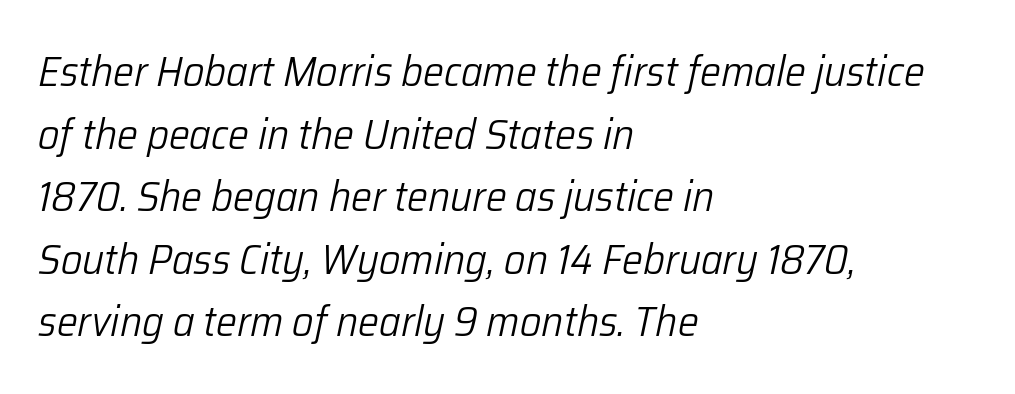
{"italic": "yes", "lean": "right", "slant_degrees": 12, "bold": "no", "weight": "light", "width": "normal", "stroke_contrast": "low", "x_height": "medium", "monospaced": "no", "underline": "no", "align": "left", "line_spacing": "normal", "line_spacing_ratio": 1.49, "letter_spacing": "normal", "letter_spacing_em": 0.0, "glyph_px": 42}
